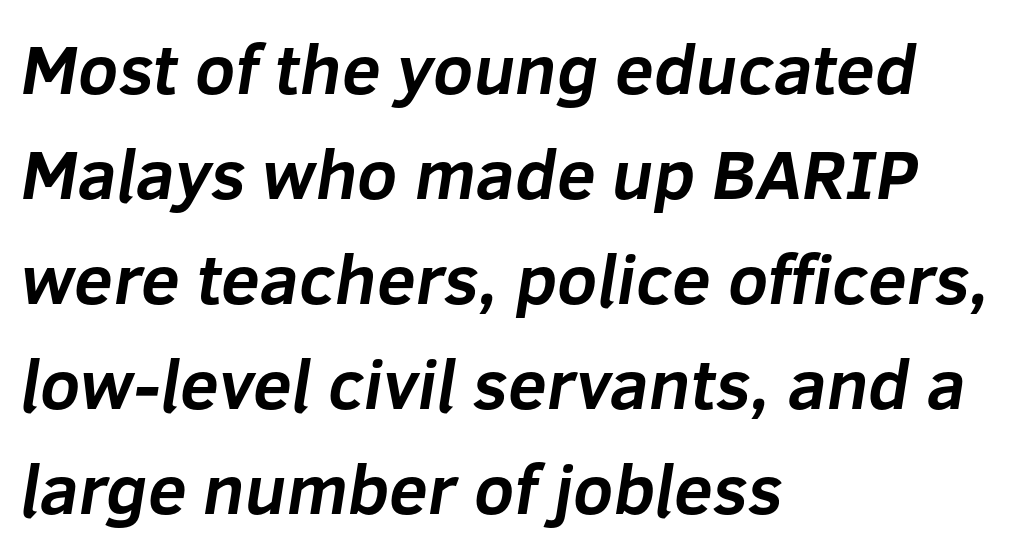
You can tell from the bare stems that sans-serif type was used. Horizontal bands of white between lines are of average thickness. Rule under the text: the space is simply empty. Do the characters align in a grid? No, the font is proportional. The paragraph has a hard left edge and a soft right edge.
